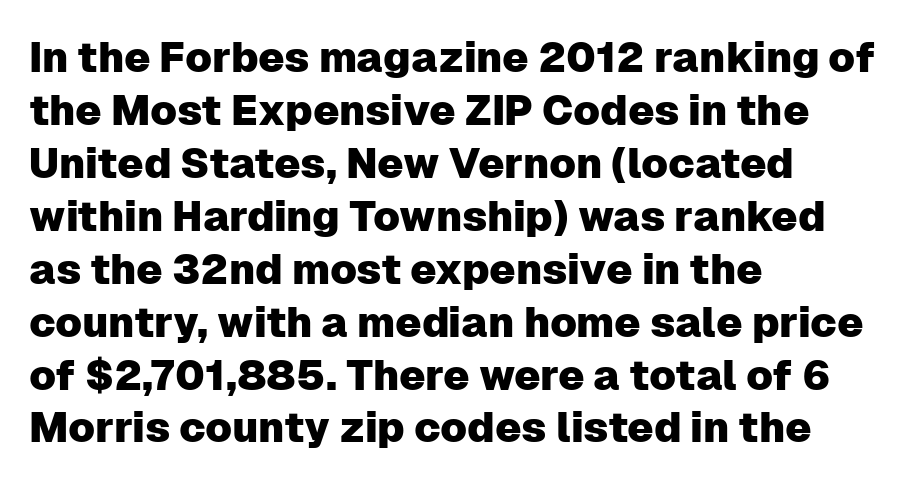
Nothing sits at the stroke ends, so this counts as sans-serif. Nope, not italic — everything's standing straight. The paragraph shown leans on its left margin. The strip under each line holds only bare page. The face used here is rendered with its standard letterfit.
